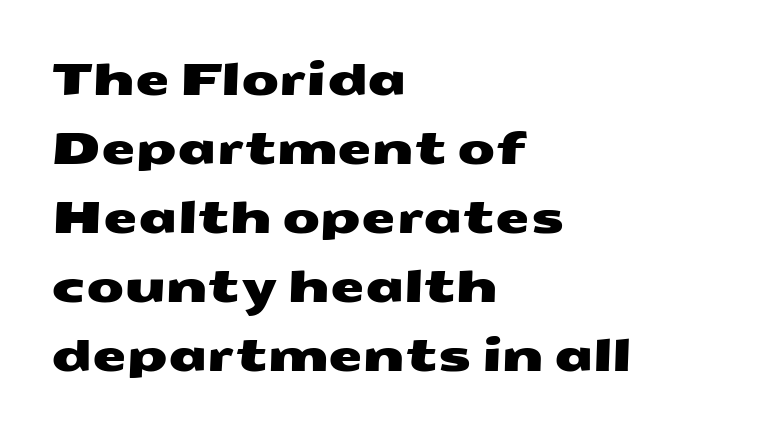
{"serif": "no", "width": "wide", "stroke_contrast": "medium", "x_height": "medium", "monospaced": "no", "underline": "no", "align": "left", "line_spacing": "normal", "line_spacing_ratio": 1.57, "letter_spacing": "normal", "letter_spacing_em": 0.0, "glyph_px": 44}
